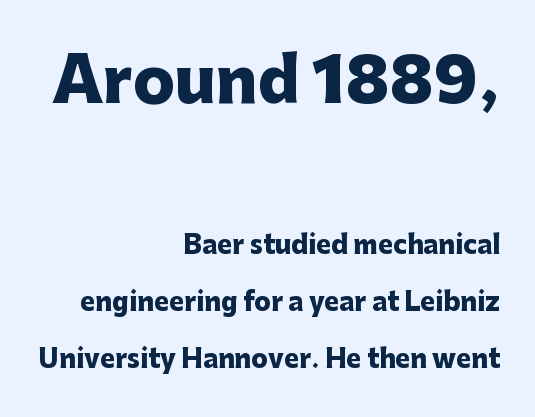
Caption: upper text group enlarged, lower text group reduced. This rendering employs a face without finishing strokes, i.e., a sans-serif. The letters sit at their default tracking, neither squeezed nor spread. Spacing verdict: proportional, widths tailored to each character. Alignment: flush right. Regarding leading, the lines here are spaced well apart.
